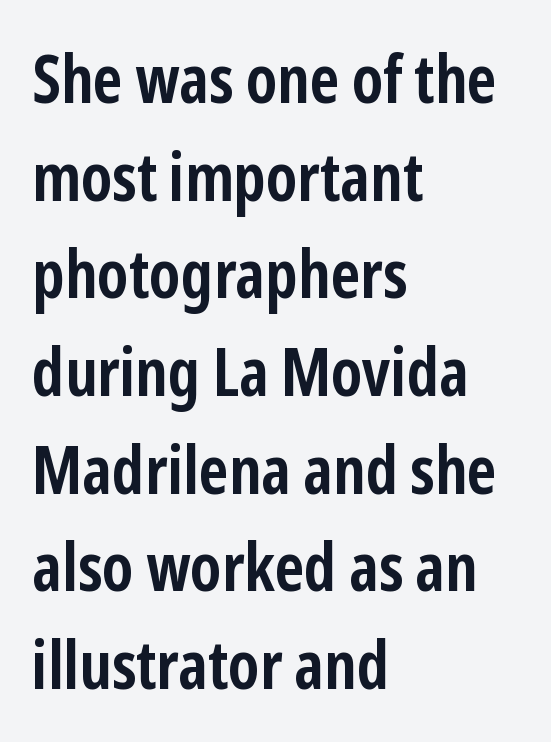
The letters advance in unequal steps, a hallmark of proportional type. The rendering anchors every line to the left-hand side. Observe the absence of serifs on each vertical stroke in this sample. No extra tracking has been applied to these lines.
